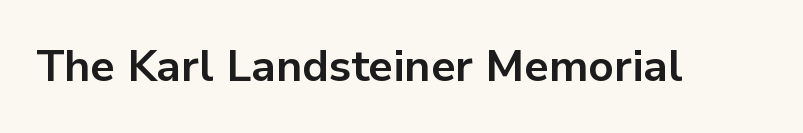
{"serif": "no", "italic": "no", "bold": "yes", "weight": "bold", "width": "normal", "stroke_contrast": "low", "x_height": "medium", "monospaced": "no", "underline": "no", "letter_spacing": "normal", "letter_spacing_em": 0.0, "glyph_px": 44}
